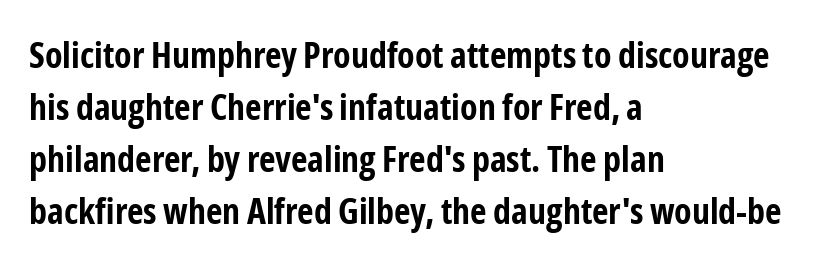
The image shows 36 px bold, condensed sans-serif type, upright; set left-aligned, normal line spacing (1.44x), normal letter spacing, not underlined; low stroke contrast and a medium x-height.
